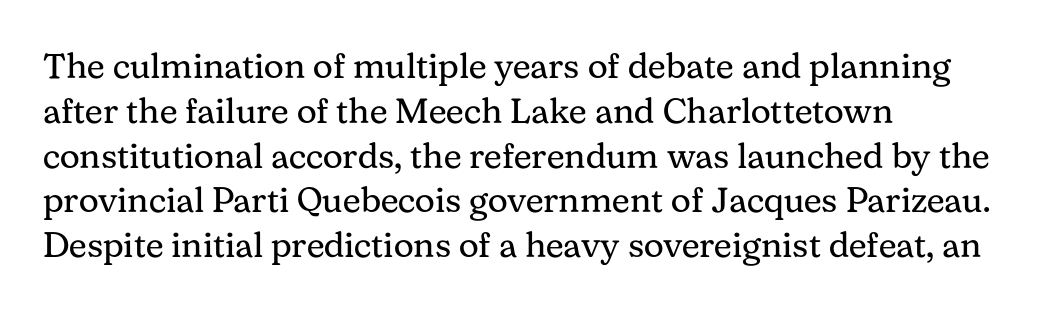
The space directly below the letters is spotless. The typeface has the unassuming heft of standard copy or less. Look at the tracking — it's just the regular setting, nothing added. Is this a sans? No — the strokes have serifs. The lettering stays uniformly vertical, giving the passage a roman look. A typesetter would call this proportional, since set widths differ per character.
